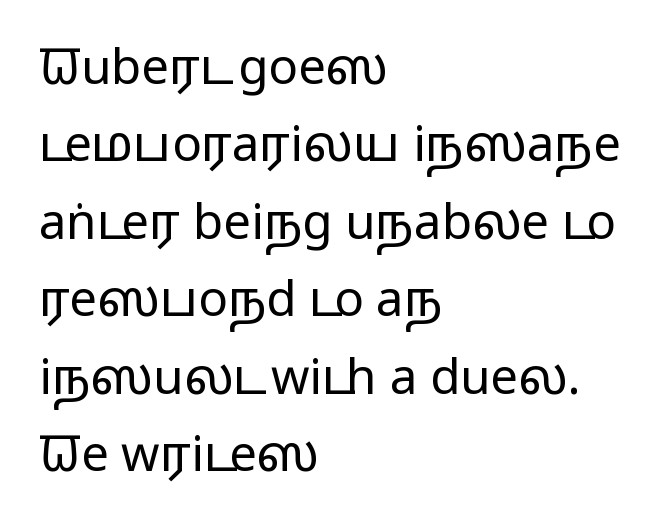
Q: Is the text bold? A: No.
Q: Is the text italic (slanted)? A: No, it is upright.
Q: Is the typeface a serif or a sans-serif typeface? A: Sans-serif.
Q: Is the text underlined? A: No.
Q: How is the paragraph aligned? A: Left-aligned.
Q: Is the spacing between letters normal or unusually wide? A: Normal.
Q: Is the spacing between lines tight, normal or loose? A: Normal.
Q: Width (condensed, normal, or wide)? A: Wide.
Q: Stroke contrast? A: Low.
Q: x-height? A: Medium.
Q: Monospaced? A: No.
